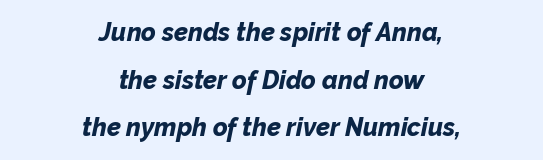
Q: Is the text bold? A: Yes.
Q: Is the text italic (slanted)? A: Yes, it leans right by about 12 degrees.
Q: Is the text underlined? A: No.
Q: How is the paragraph aligned? A: Centered.
Q: Is the spacing between letters normal or unusually wide? A: Normal.
Q: Is the spacing between lines tight, normal or loose? A: Loose.
